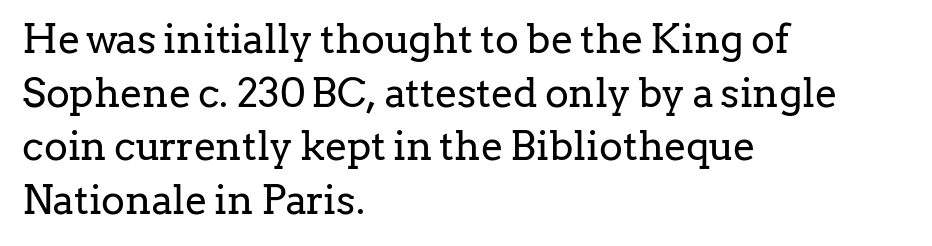
The image shows 40 px regular-weight serif type, upright; set left-aligned, normal line spacing (1.34x), normal letter spacing, not underlined; low stroke contrast and a medium x-height.
